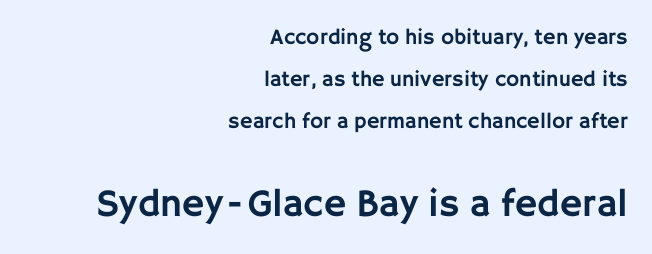
Q: Is the text italic (slanted)? A: No, it is upright.
Q: Is the typeface a serif or a sans-serif typeface? A: Sans-serif.
Q: Is the text underlined? A: No.
Q: How is the paragraph aligned? A: Right-aligned.
Q: Is the spacing between letters normal or unusually wide? A: Normal.
Q: Is the spacing between lines tight, normal or loose? A: Loose.
Q: Which block of text is set in a larger size, the first (top) or the second (bottom)? A: The second (bottom) one.
Q: Width (condensed, normal, or wide)? A: Normal.
Q: Stroke contrast? A: Low.
Q: x-height? A: Large.
Q: Monospaced? A: No.
